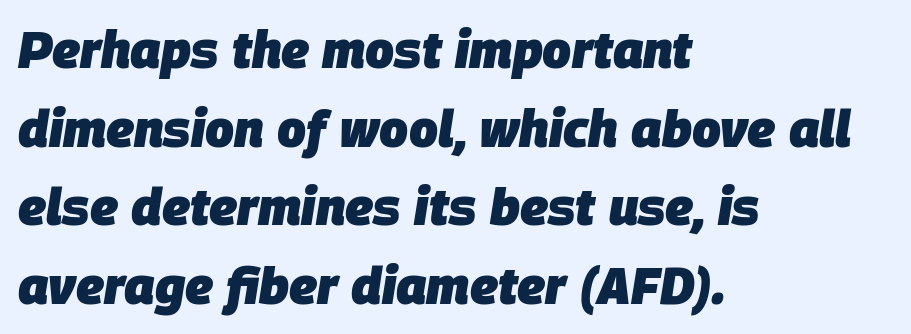
Observe the lean: these are italic letterforms. The passage shown is typed in a proportional face where columns would drift. Underline: absent. Between one letter and the next there's only the usual sliver of space. Thick stems and heavy bowls — unmistakably bold. Each new line begins a customary step beneath the previous one.
